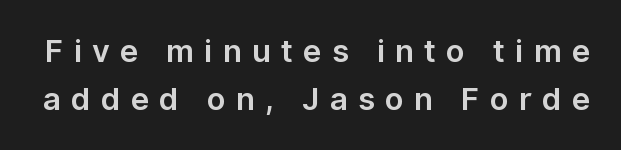
The image shows 31 px sans-serif type, upright; set normal line spacing (1.55x), unusually wide letter spacing (+0.33 em), not underlined; low stroke contrast and a medium x-height.
